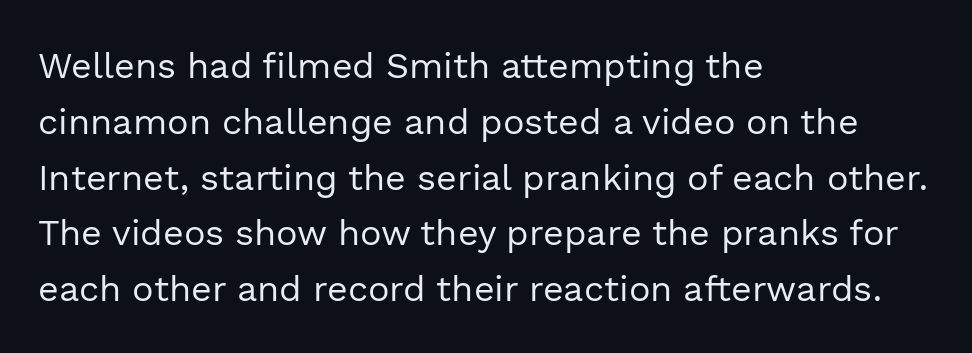
{"serif": "no", "italic": "no", "bold": "no", "weight": "regular", "width": "normal", "x_height": "medium", "monospaced": "no", "underline": "no", "align": "left", "line_spacing": "normal", "line_spacing_ratio": 1.55, "letter_spacing": "normal", "letter_spacing_em": 0.0, "glyph_px": 36}
